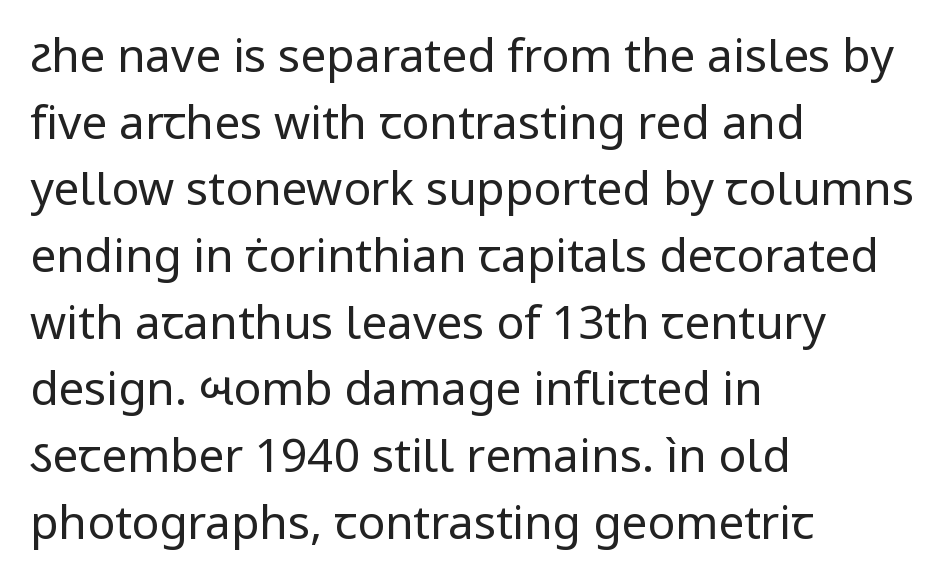
{"serif": "no", "italic": "no", "bold": "no", "weight": "regular", "width": "normal", "stroke_contrast": "low", "x_height": "medium", "monospaced": "no", "underline": "no", "align": "left", "line_spacing": "normal", "line_spacing_ratio": 1.45, "letter_spacing": "normal", "letter_spacing_em": 0.0, "glyph_px": 46}
